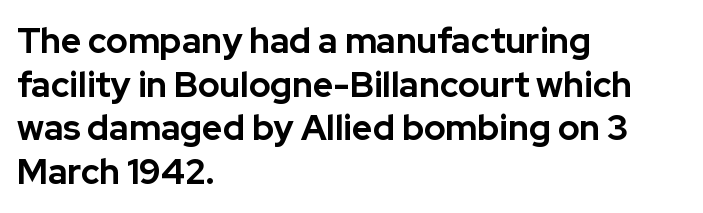
Rule under the text: the space is simply empty. Do the characters align in a grid? No, the font is proportional. Each word holds together tightly as a unit, with standard inter-letter gaps. Does the type have serifs? No, each stem ends abruptly. The sample has been set heavy, in full bold.
